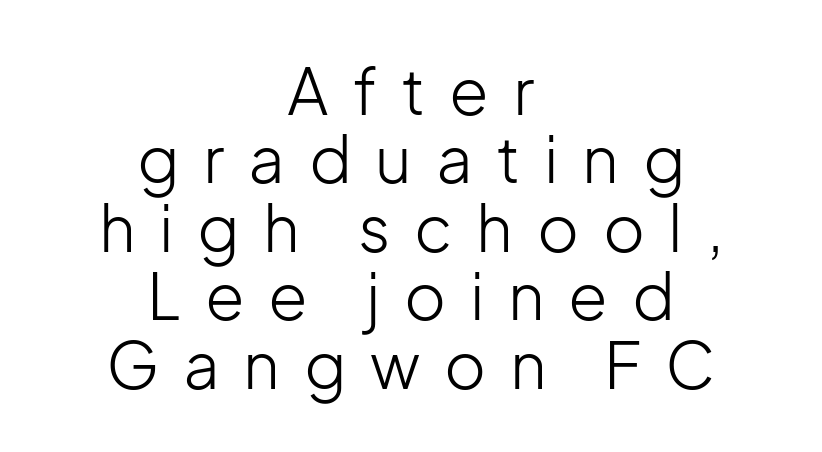
{"serif": "no", "italic": "no", "bold": "no", "weight": "light", "width": "normal", "stroke_contrast": "low", "x_height": "medium", "monospaced": "no", "underline": "no", "align": "center", "line_spacing": "tight", "line_spacing_ratio": 1.07, "letter_spacing": "wide", "letter_spacing_em": 0.37, "glyph_px": 64}
